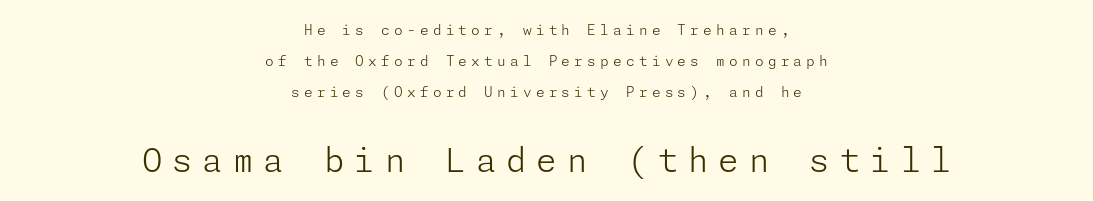
The image shows 33 px light sans-serif type, upright; set centered, loose line spacing (2.21x), unusually wide letter spacing (+0.3 em), not underlined; the second (bottom) block is 2.36x larger; low stroke contrast and a medium x-height.
